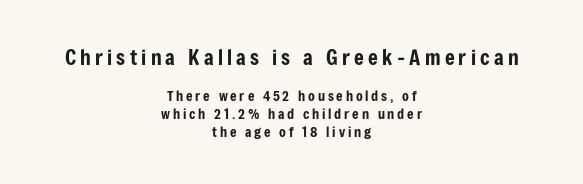
In this sample the first text group is rendered at the bigger scale. Line starts and ends both wander, symmetrically. Vertically, the passage feels balanced, rows spaced as you'd expect. The rendering inserts visible extra space after every character. This rendering features lettering with no underline. A roman cut, with each character standing at attention.
